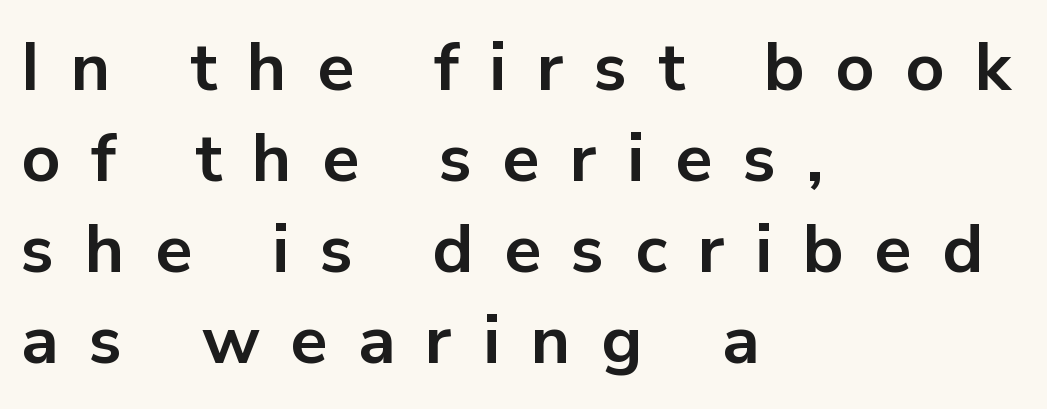
Upright lettering throughout. Check under the words: just untouched page. The face used here has the dense, thick strokes of a bold. Here the designer chose a conventional face with non-uniform glyph widths. The paragraph shown leans on its left margin. Words appear elongated and porous because spacing is wide.
